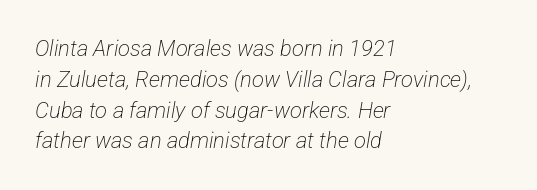
{"bold": "no", "underline": "no", "align": "left", "line_spacing": "normal", "line_spacing_ratio": 1.4, "letter_spacing": "normal", "letter_spacing_em": 0.0, "glyph_px": 22}
